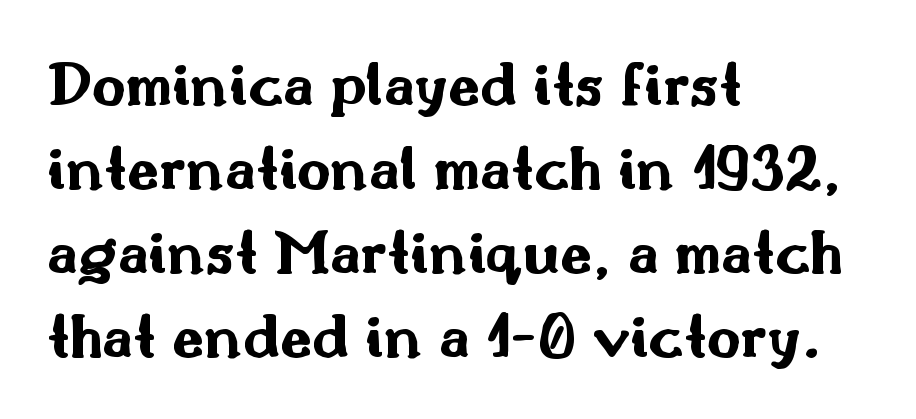
Each letter keeps its own natural width here, so spacing adapts to shape. Unlike a traditional serif, this face leaves its strokes unadorned. Default kerning and tracking; the words read as compact shapes. Descenders are the only things crossing below the line. The lettering stays uniformly vertical, giving the passage a roman look. A typesetter would call this leading conventional body-copy spacing.
